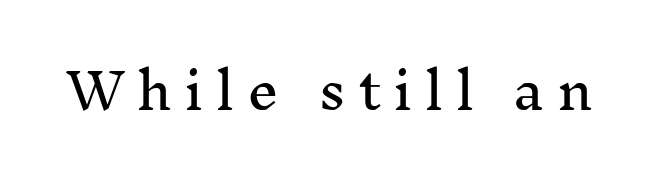
The image shows 50 px serif type, upright; set unusually wide letter spacing (+0.25 em), not underlined; medium stroke contrast and a medium x-height.
